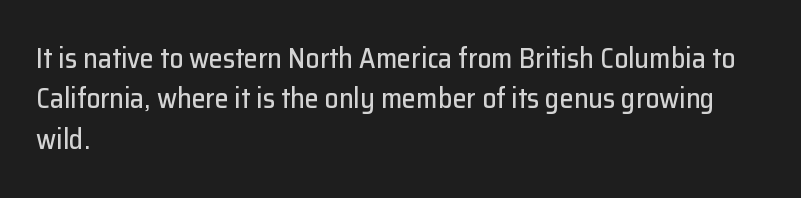
Q: Is the text italic (slanted)? A: No, it is upright.
Q: Is the typeface a serif or a sans-serif typeface? A: Sans-serif.
Q: Is the text underlined? A: No.
Q: How is the paragraph aligned? A: Left-aligned.
Q: Is the spacing between letters normal or unusually wide? A: Normal.
Q: Is the spacing between lines tight, normal or loose? A: Normal.
Q: Width (condensed, normal, or wide)? A: Normal.
Q: Stroke contrast? A: Low.
Q: x-height? A: Medium.
Q: Monospaced? A: No.
